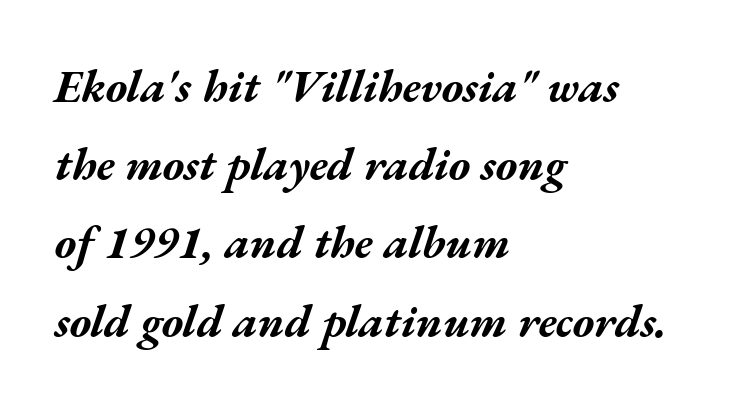
Q: Is the text bold? A: Yes.
Q: Is the text italic (slanted)? A: Yes, it leans right by about 17 degrees.
Q: Is the text underlined? A: No.
Q: How is the paragraph aligned? A: Left-aligned.
Q: Is the spacing between letters normal or unusually wide? A: Normal.
Q: Is the spacing between lines tight, normal or loose? A: Normal.
Q: Width (condensed, normal, or wide)? A: Wide.
Q: Stroke contrast? A: Medium.
Q: x-height? A: Medium.
Q: Monospaced? A: No.
